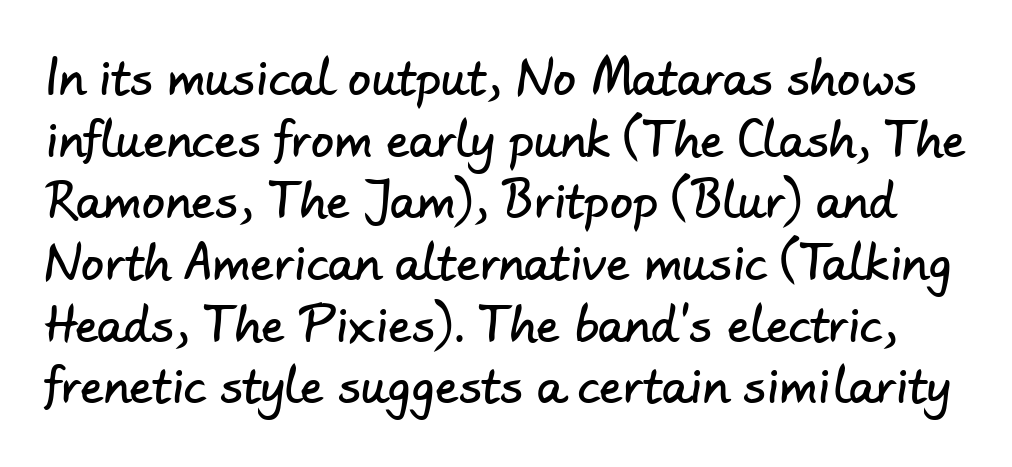
Each new line begins a customary step beneath the previous one. Glance below the letters and you will spot only blank space. Spacing verdict: proportional, widths tailored to each character. The rendering keeps characters at their native spacing. The glyphs in this specimen are sans serif.
